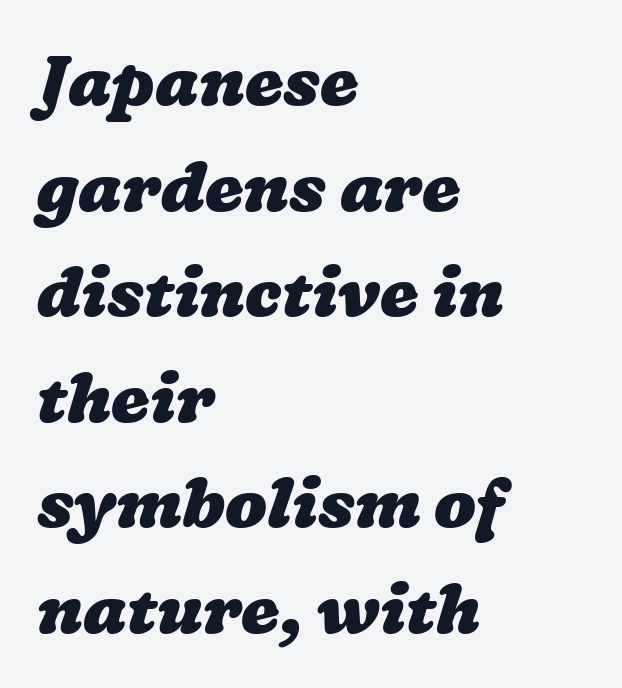
{"bold": "yes", "weight": "heavy", "width": "wide", "stroke_contrast": "low", "x_height": "medium", "monospaced": "no", "underline": "no", "align": "left", "line_spacing": "normal", "line_spacing_ratio": 1.53, "letter_spacing": "normal", "letter_spacing_em": 0.0, "glyph_px": 69}
